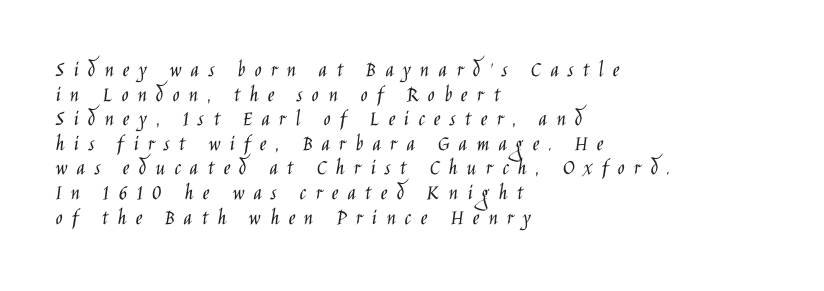
The image shows 23 px text type; set left-aligned, tight line spacing (1.07x), unusually wide letter spacing (+0.4 em), not underlined.
